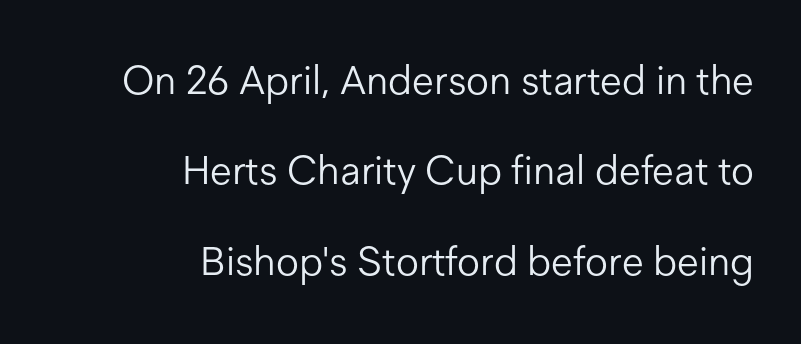
Decoration check: the copy has no underline. In terms of letterform style, serifs are entirely absent. Is this a fixed-width face? No — the glyphs have proportional, varying widths. Short note: letters normally spaced.
